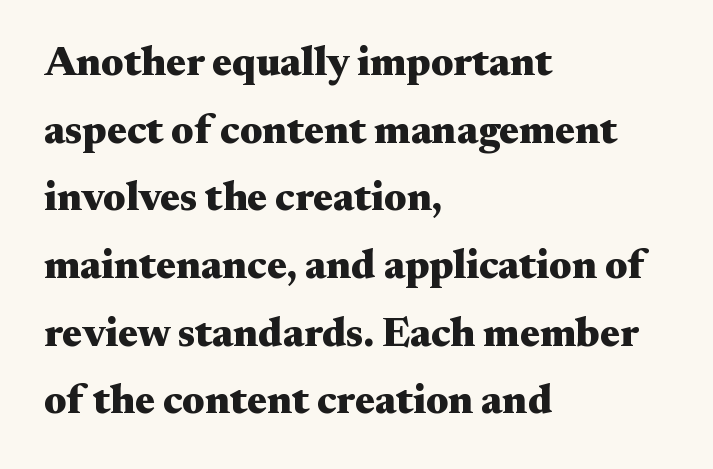
How would I describe the line gaps? Plain and ordinary. A serif font was chosen for this passage. No word sits above an underline. These lines stack with their left ends in a neat column. A typesetter would call this zero additional tracking.
